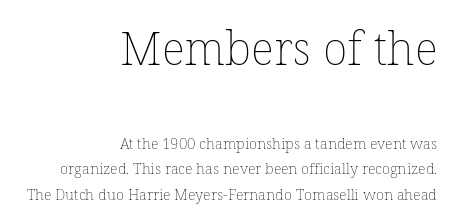
{"italic": "no", "bold": "no", "weight": "thin", "width": "normal", "stroke_contrast": "low", "x_height": "medium", "monospaced": "no", "underline": "no", "align": "right", "line_spacing": "normal", "line_spacing_ratio": 1.7, "letter_spacing": "normal", "letter_spacing_em": 0.0, "larger_block": "first", "size_ratio": 3.07, "glyph_px": 46}
